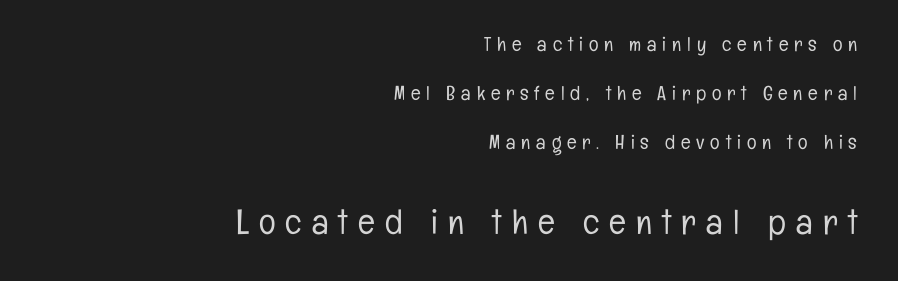
Q: Is the text bold? A: No.
Q: Is the text italic (slanted)? A: No, it is upright.
Q: Is the typeface a serif or a sans-serif typeface? A: Sans-serif.
Q: Is the text underlined? A: No.
Q: How is the paragraph aligned? A: Right-aligned.
Q: Is the spacing between letters normal or unusually wide? A: Unusually wide.
Q: Is the spacing between lines tight, normal or loose? A: Loose.
Q: Which block of text is set in a larger size, the first (top) or the second (bottom)? A: The second (bottom) one.
Q: Width (condensed, normal, or wide)? A: Condensed.
Q: Stroke contrast? A: Low.
Q: x-height? A: Medium.
Q: Monospaced? A: No.
